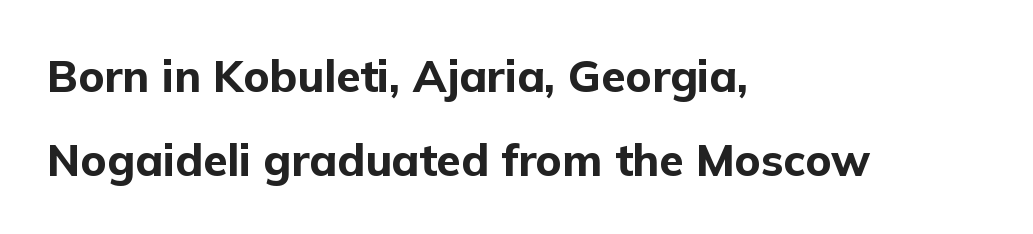
{"serif": "no", "italic": "no", "bold": "yes", "weight": "bold", "width": "normal", "stroke_contrast": "low", "x_height": "medium", "monospaced": "no", "underline": "no", "align": "left", "line_spacing": "loose", "line_spacing_ratio": 1.9, "letter_spacing": "normal", "letter_spacing_em": 0.0, "glyph_px": 44}
